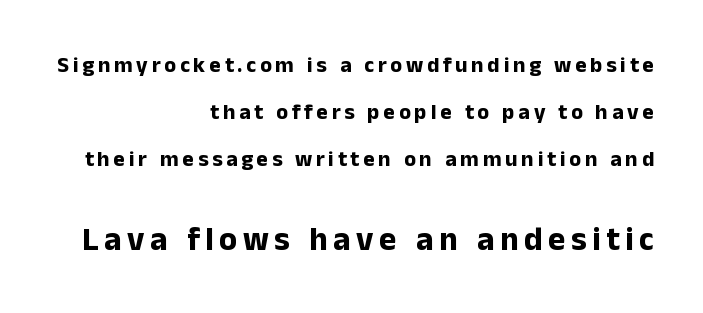
A student would call this right alignment; a typographer would say flush right, rag left. Type without underlining. Here the designer chose a conventional face with non-uniform glyph widths. Is this a sans? Yes — the strokes have no serifs. Typographic density is high because the face is bold.
